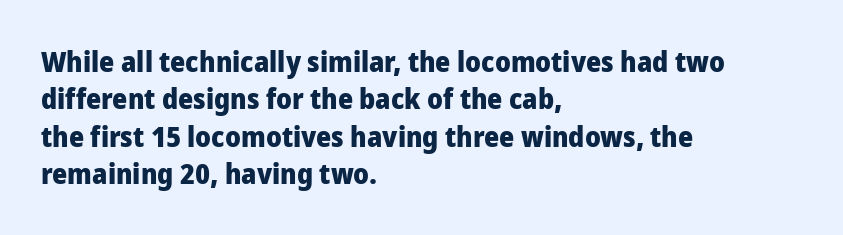
This rendering leaves character spacing at its baseline value. Posture: vertical. A typesetter would call this proportional, since set widths differ per character. These lines stack with their left ends in a neat column. Only glyphs here, with clear space below each row. A typesetter would label this face a sans.
